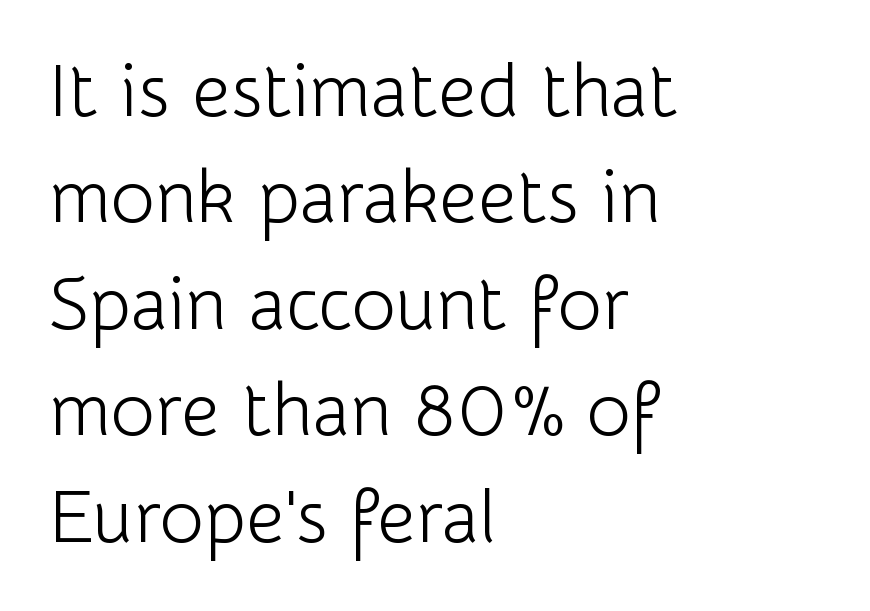
{"serif": "no", "italic": "no", "bold": "no", "weight": "light", "width": "normal", "stroke_contrast": "low", "x_height": "medium", "monospaced": "no", "underline": "no", "align": "left", "line_spacing": "normal", "line_spacing_ratio": 1.42, "letter_spacing": "normal", "letter_spacing_em": 0.0, "glyph_px": 75}
